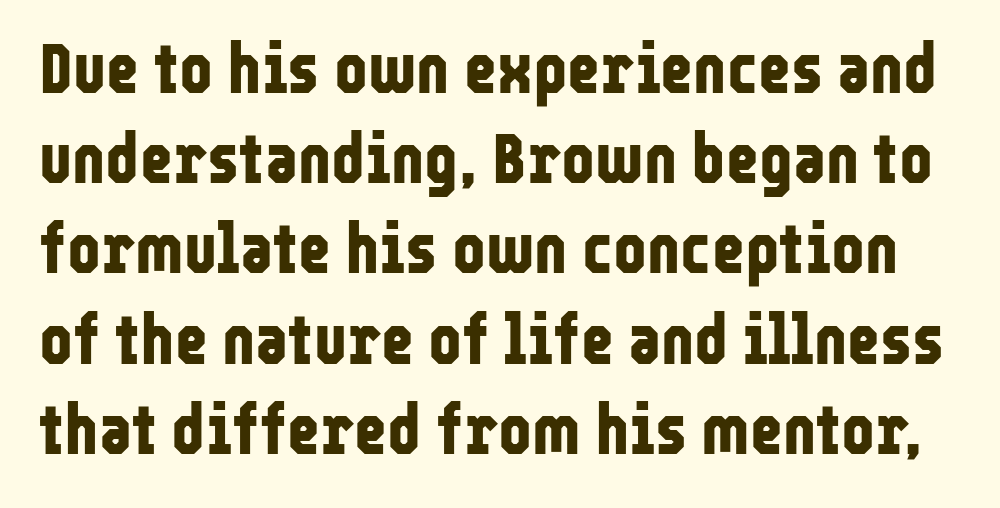
{"serif": "no", "italic": "no", "bold": "yes", "weight": "bold", "width": "condensed", "stroke_contrast": "low", "x_height": "medium", "monospaced": "no", "underline": "no", "line_spacing": "normal", "line_spacing_ratio": 1.27, "letter_spacing": "normal", "letter_spacing_em": 0.0, "glyph_px": 71}
